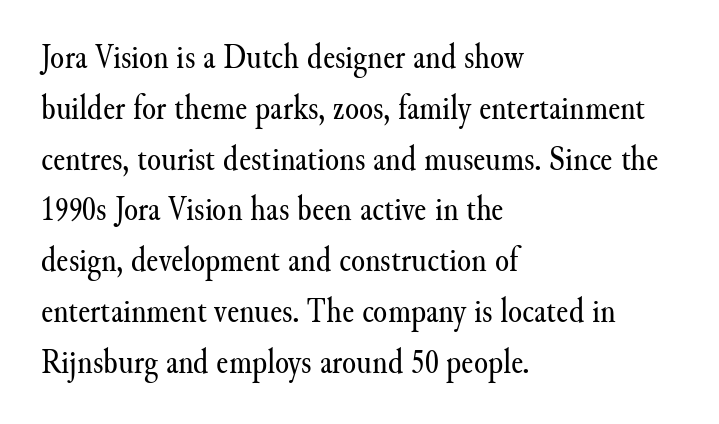
{"serif": "yes", "italic": "no", "bold": "no", "weight": "regular", "width": "normal", "stroke_contrast": "medium", "x_height": "small", "monospaced": "no", "underline": "no", "align": "left", "line_spacing": "normal", "line_spacing_ratio": 1.41, "letter_spacing": "normal", "letter_spacing_em": 0.0, "glyph_px": 36}
